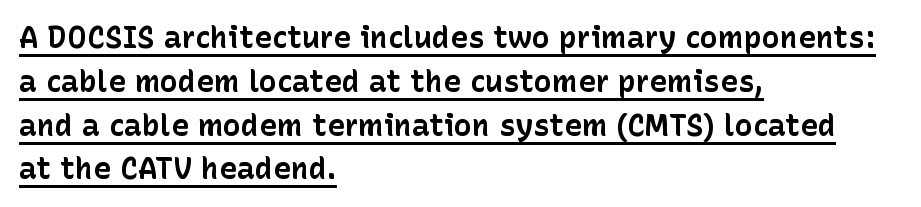
{"serif": "no", "italic": "no", "bold": "yes", "weight": "bold", "width": "normal", "stroke_contrast": "low", "x_height": "medium", "monospaced": "no", "underline": "yes", "align": "left", "line_spacing": "normal", "line_spacing_ratio": 1.46, "letter_spacing": "normal", "letter_spacing_em": 0.0, "glyph_px": 30}
